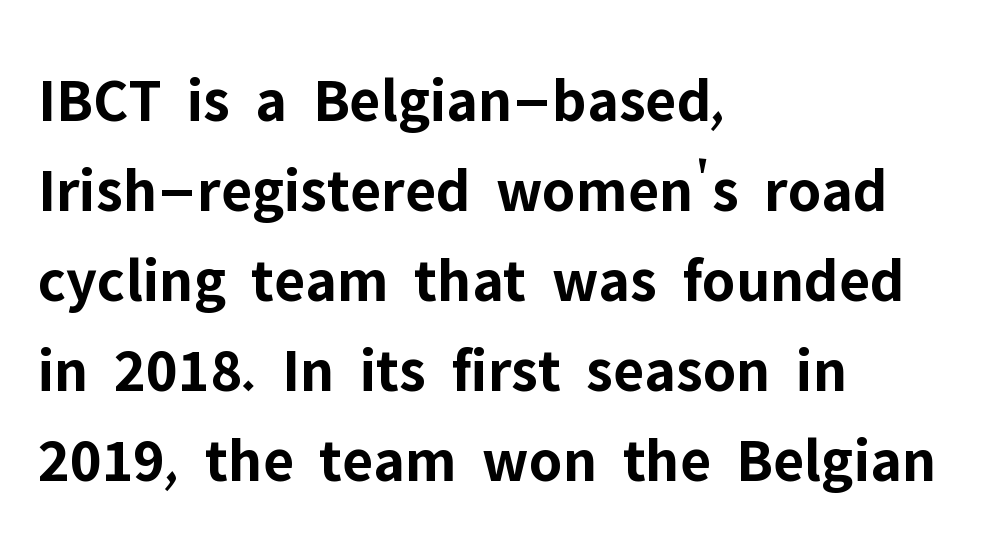
The image shows 63 px bold sans-serif type, upright; set left-aligned, normal line spacing (1.43x), normal letter spacing, not underlined; low stroke contrast and a medium x-height.
